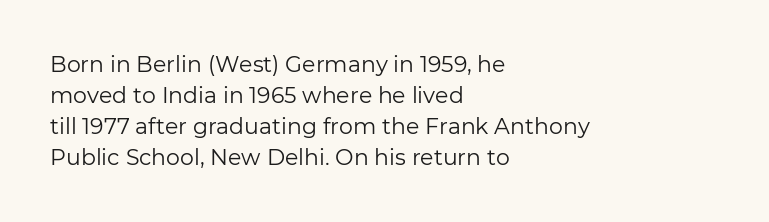
The words here are not underlined. Default kerning and tracking; the words read as compact shapes. The paragraph shown leans on its left margin. Posture: straight, roman, zero tilt. Vertical stems look standard width or narrower in stroke. Vertical spacing — default.
